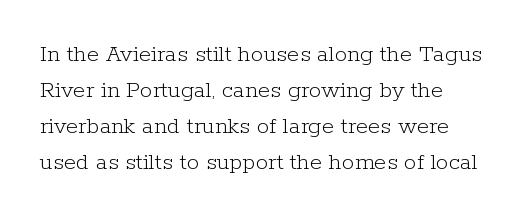
Q: Is the text bold? A: No.
Q: Is the text italic (slanted)? A: No, it is upright.
Q: Is the text underlined? A: No.
Q: How is the paragraph aligned? A: Left-aligned.
Q: Is the spacing between letters normal or unusually wide? A: Normal.
Q: Is the spacing between lines tight, normal or loose? A: Normal.
